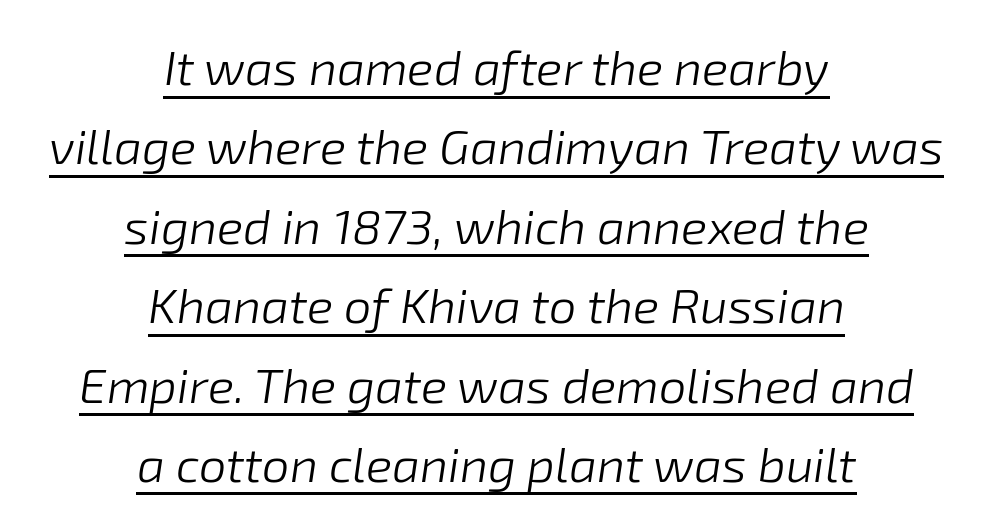
Q: Is the text bold? A: No.
Q: Is the text italic (slanted)? A: Yes, it leans right by about 8 degrees.
Q: Is the text underlined? A: Yes.
Q: How is the paragraph aligned? A: Centered.
Q: Is the spacing between letters normal or unusually wide? A: Normal.
Q: Is the spacing between lines tight, normal or loose? A: Normal.
Q: Width (condensed, normal, or wide)? A: Normal.
Q: Stroke contrast? A: Low.
Q: x-height? A: Medium.
Q: Monospaced? A: No.
